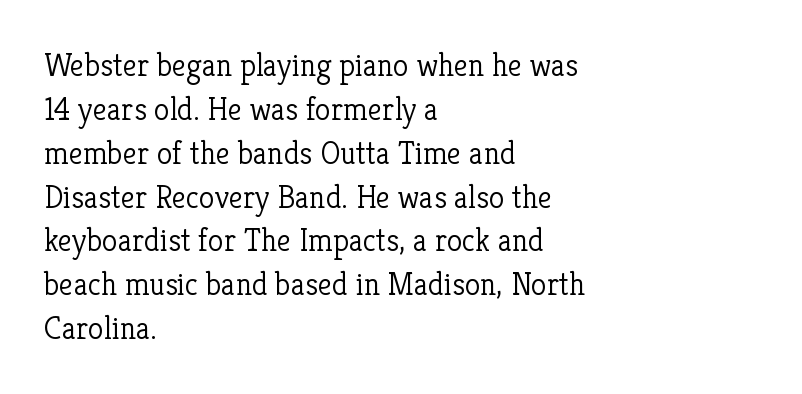
The image shows 32 px light serif type, upright; set left-aligned, normal line spacing (1.37x), normal letter spacing, not underlined; low stroke contrast and a medium x-height.
